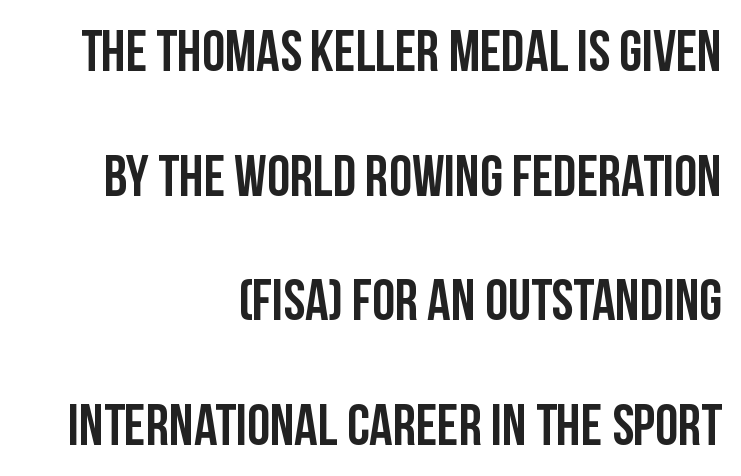
Letter spacing: default. Think of a printed novel: that variable character pitch is what you see here. Does the leading feel generous? Absolutely, it's lavish. Nothing sits at the stroke ends, so this counts as sans-serif.
